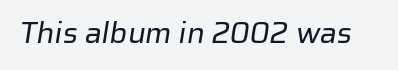
Q: Is the text bold? A: No.
Q: Is the typeface a serif or a sans-serif typeface? A: Sans-serif.
Q: Is the text underlined? A: No.
Q: Is the spacing between letters normal or unusually wide? A: Normal.
Q: Width (condensed, normal, or wide)? A: Normal.
Q: Stroke contrast? A: Low.
Q: x-height? A: Medium.
Q: Monospaced? A: No.
